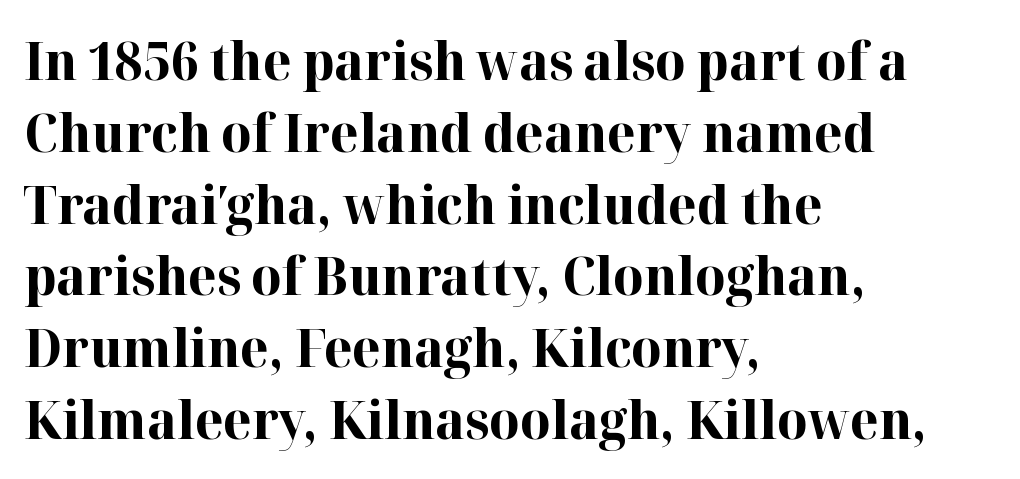
{"serif": "yes", "italic": "no", "bold": "yes", "weight": "bold", "width": "normal", "stroke_contrast": "high", "x_height": "medium", "monospaced": "no", "underline": "no", "align": "left", "line_spacing": "normal", "line_spacing_ratio": 1.38, "letter_spacing": "normal", "letter_spacing_em": 0.0, "glyph_px": 52}
